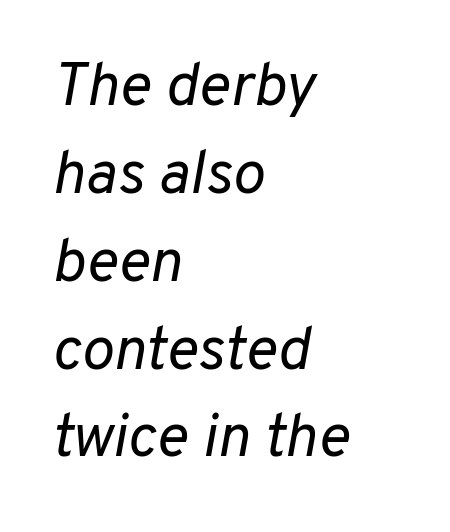
The string is rendered with underlining switched off. The letters look calm and open, with moderate or lighter stems. All the whitespace from short lines collects on the right. The block of text has a typical density, with ordinary space between rows.
